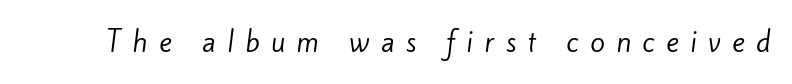
Q: Is the text bold? A: No.
Q: Is the text underlined? A: No.
Q: Is the spacing between letters normal or unusually wide? A: Unusually wide.
